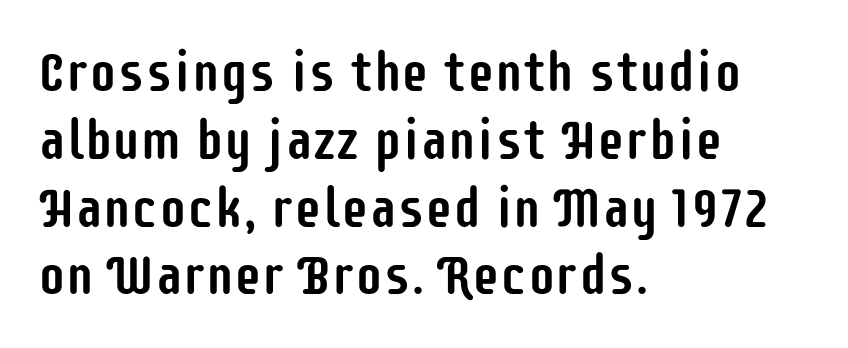
Honestly, there is no underline to notice here at all. In terms of letterform style, serifs are entirely absent. The letterforms sit shoulder to shoulder at normal distance. Caption: multi-line text, flush left, ragged right. Looks like regular typesetting: each glyph gets only the width it needs. This is roman type, the default non-slanted kind.
